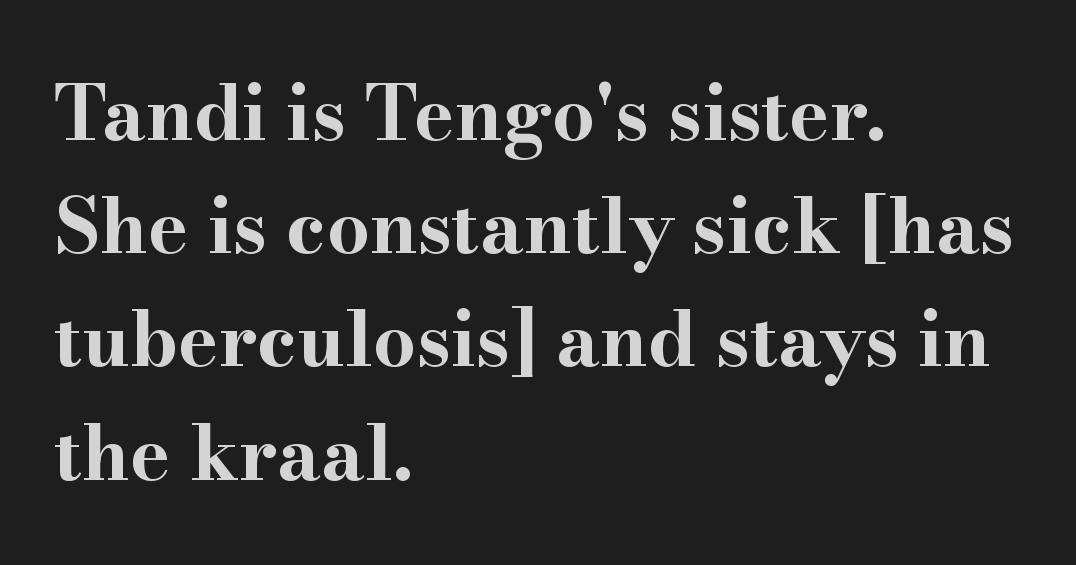
{"serif": "yes", "italic": "no", "bold": "yes", "weight": "bold", "width": "wide", "stroke_contrast": "high", "x_height": "small", "monospaced": "no", "underline": "no", "align": "left", "line_spacing": "normal", "line_spacing_ratio": 1.49, "letter_spacing": "normal", "letter_spacing_em": 0.0, "glyph_px": 76}
